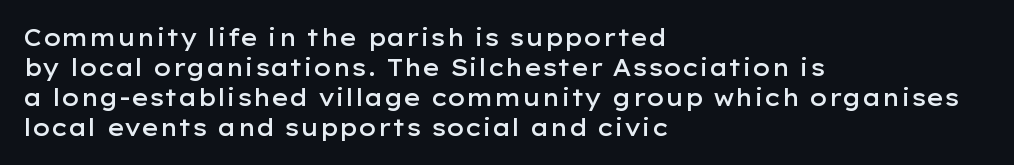
Q: Is the text bold? A: Semi-bold.
Q: Is the text italic (slanted)? A: No, it is upright.
Q: Is the text underlined? A: No.
Q: How is the paragraph aligned? A: Left-aligned.
Q: Is the spacing between letters normal or unusually wide? A: Normal.
Q: Is the spacing between lines tight, normal or loose? A: Normal.
